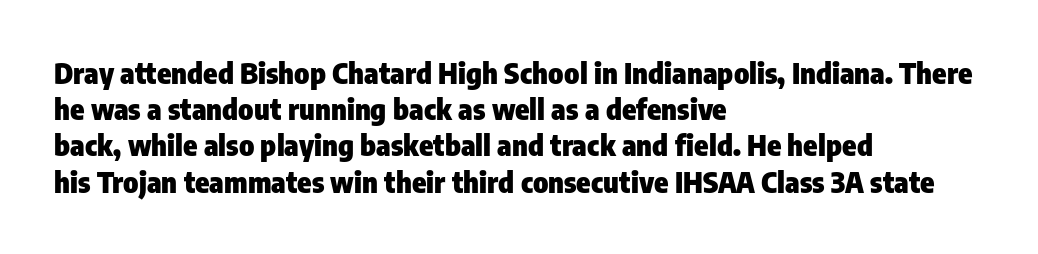
The rows are spaced the way most documents space them. Nothing unusual about the tracking: characters are spaced as the font intends. The strokes are fattened all the way to bold. Character widths vary here, with narrow letters taking less room than wide ones. Is there any slant? The stems are plumb. Underlining? Definitely not there.
